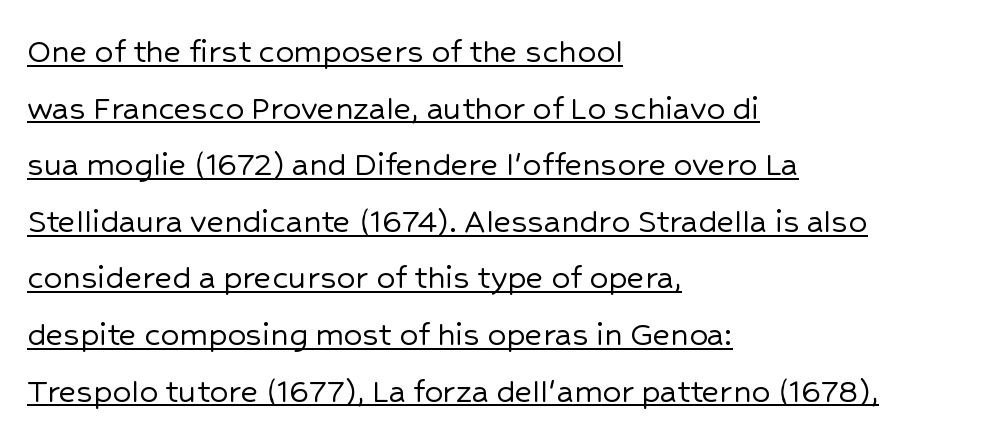
Q: Is the text italic (slanted)? A: No, it is upright.
Q: Is the typeface a serif or a sans-serif typeface? A: Sans-serif.
Q: Is the text underlined? A: Yes.
Q: How is the paragraph aligned? A: Left-aligned.
Q: Is the spacing between letters normal or unusually wide? A: Normal.
Q: Is the spacing between lines tight, normal or loose? A: Normal.
Q: Width (condensed, normal, or wide)? A: Normal.
Q: Stroke contrast? A: Low.
Q: x-height? A: Medium.
Q: Monospaced? A: No.
